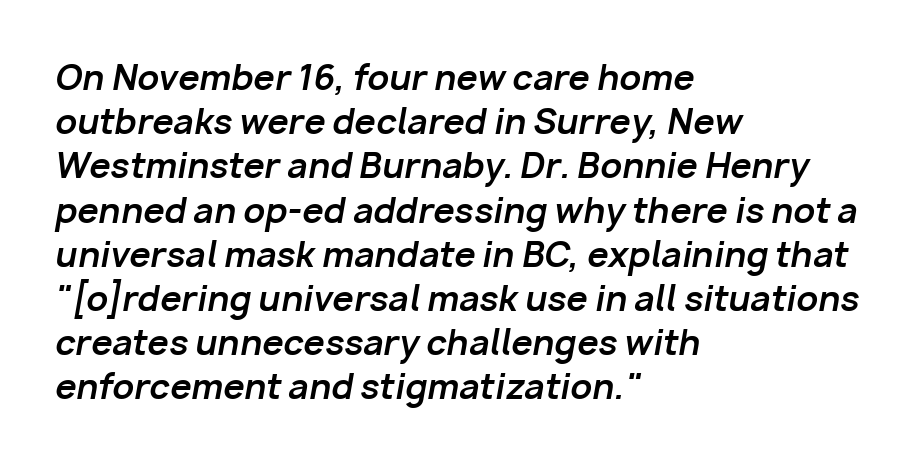
The image shows 34 px bold type, italic (leaning right); set left-aligned, normal line spacing (1.3x), normal letter spacing, not underlined; low stroke contrast and a medium x-height.
